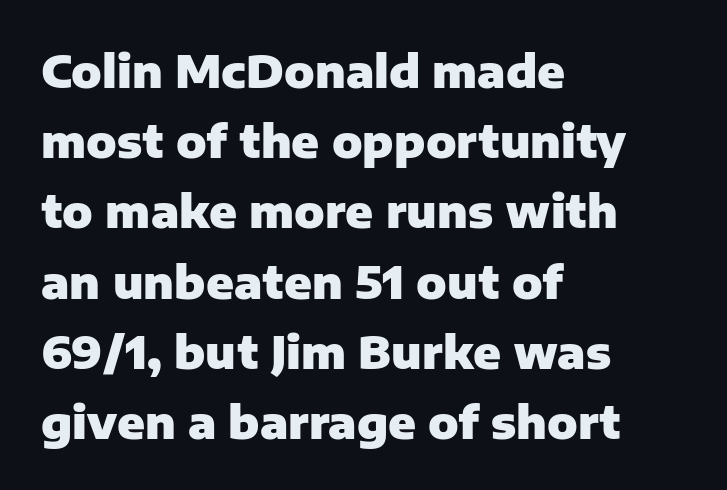
{"serif": "no", "italic": "no", "bold": "yes", "weight": "heavy", "width": "normal", "stroke_contrast": "low", "x_height": "medium", "monospaced": "no", "underline": "no", "align": "left", "line_spacing": "normal", "line_spacing_ratio": 1.56, "letter_spacing": "normal", "letter_spacing_em": 0.0, "glyph_px": 45}
